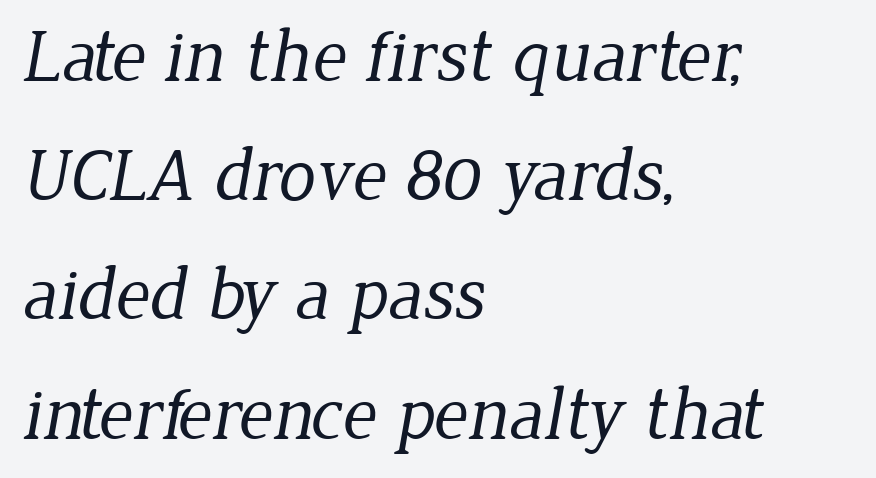
The image shows 75 px regular-weight serif type; set left-aligned, normal line spacing (1.59x), normal letter spacing, not underlined; low stroke contrast and a medium x-height.
